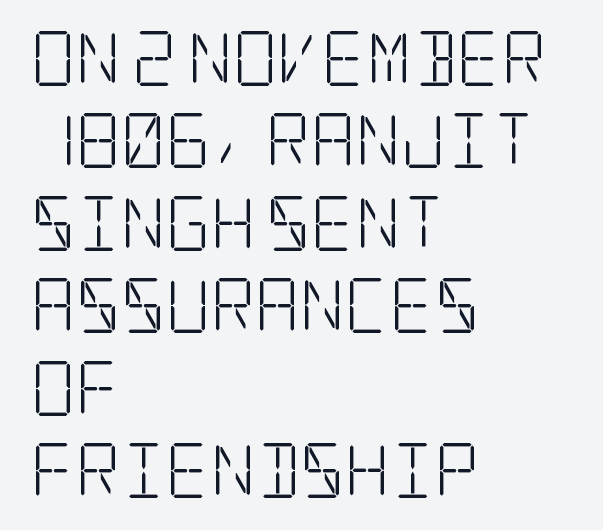
Q: Is the text bold? A: No.
Q: Is the text italic (slanted)? A: No, it is upright.
Q: Is the typeface a serif or a sans-serif typeface? A: Serif.
Q: Is the text underlined? A: No.
Q: How is the paragraph aligned? A: Left-aligned.
Q: Is the spacing between letters normal or unusually wide? A: Normal.
Q: Is the spacing between lines tight, normal or loose? A: Normal.
Q: Width (condensed, normal, or wide)? A: Condensed.
Q: Stroke contrast? A: Low.
Q: x-height? A: Large.
